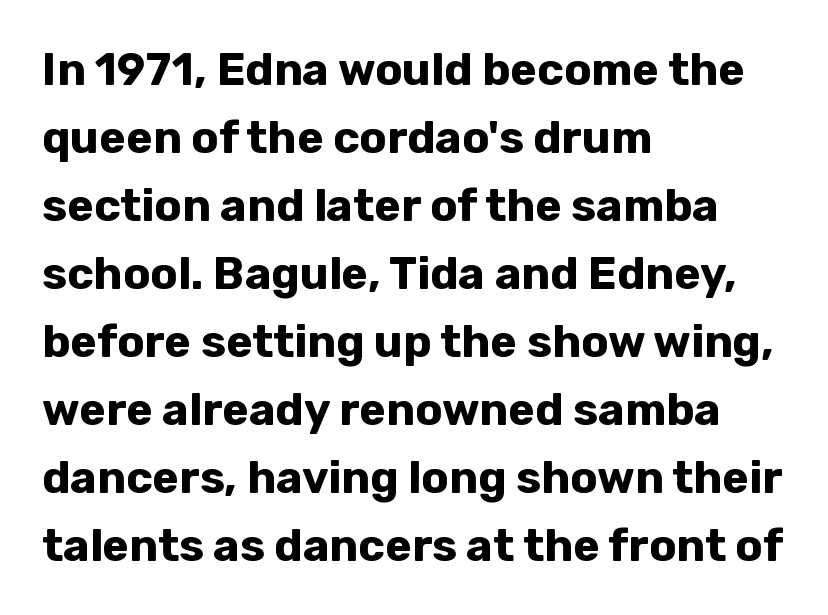
The letters are bold, with thick, heavy strokes. The glyphs are unaccompanied by any horizontal stroke below them. Character widths vary here, with narrow letters taking less room than wide ones. Every stem runs plumb, perpendicular to the baseline.
